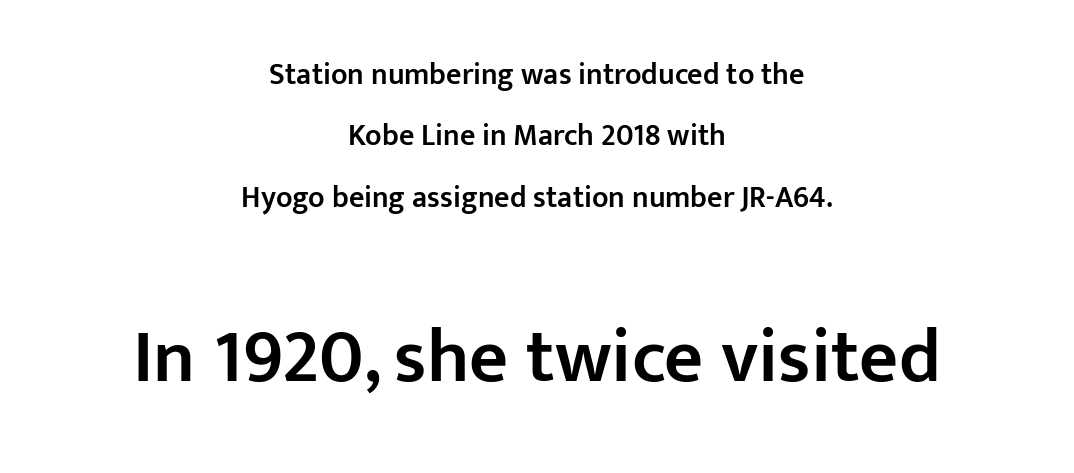
The image shows 76 px semibold sans-serif type, upright; set centered, loose line spacing (2.05x), normal letter spacing, not underlined; the second (bottom) block is 2.53x larger; low stroke contrast and a medium x-height.
